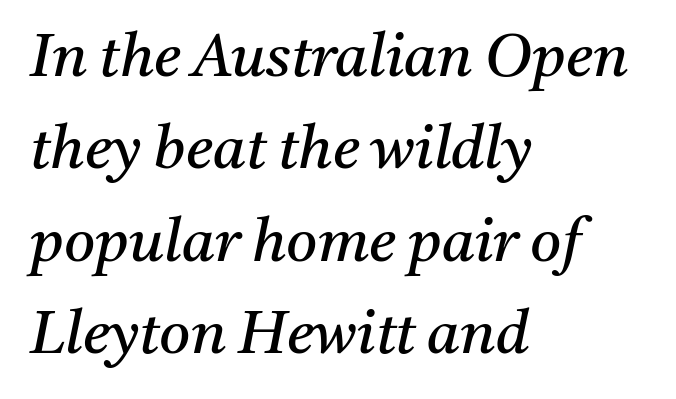
In CSS terms this would be text-align: left. These lines are rendered in a variable-pitch font. Style check: oblique. The face looks like a standard text weight, possibly lighter. The zone under the glyphs is completely vacant. What stands out about the letter spacing? Nothing — it is the standard amount.
